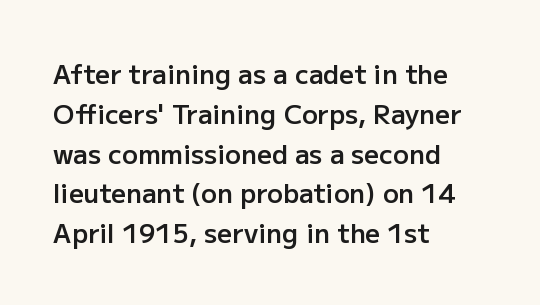
The image shows 26 px text type, upright; set left-aligned, normal line spacing (1.53x), normal letter spacing, not underlined.
